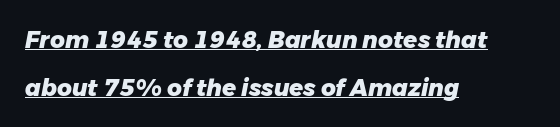
Typesetter's note: full bold, strokes at maximum text heaviness. Notice how a bar underscores the lettering throughout. Tall strokes in this sample are angled rather than plumb. Summary of vertical rhythm: relaxed, with wide interline spacing. This rendering uses left alignment, leaving the right contour irregular. This rendering leaves character spacing at its baseline value.
